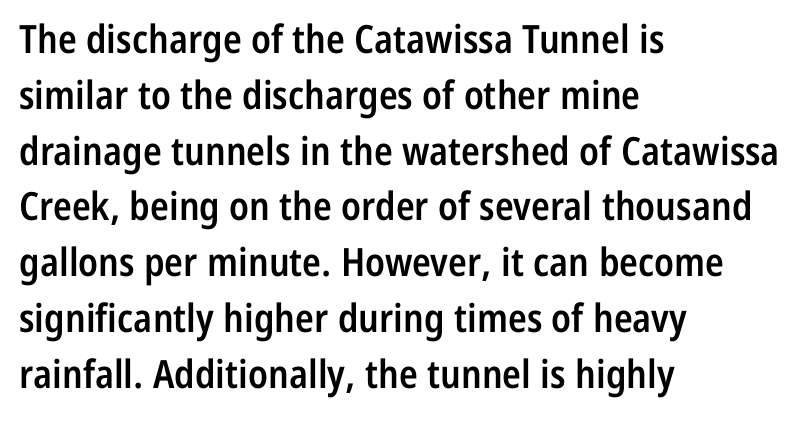
{"serif": "no", "italic": "no", "bold": "semi", "weight": "semibold", "width": "condensed", "stroke_contrast": "low", "x_height": "medium", "monospaced": "no", "underline": "no", "align": "left", "line_spacing": "normal", "line_spacing_ratio": 1.43, "letter_spacing": "normal", "letter_spacing_em": 0.0, "glyph_px": 39}
